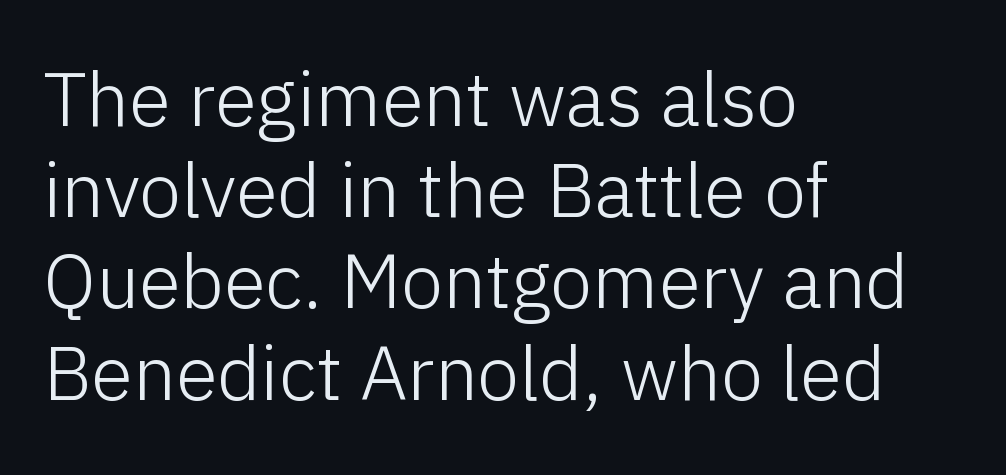
{"serif": "no", "italic": "no", "bold": "no", "weight": "light", "width": "normal", "stroke_contrast": "low", "x_height": "medium", "monospaced": "no", "underline": "no", "align": "left", "line_spacing_ratio": 1.2, "letter_spacing": "normal", "letter_spacing_em": 0.0, "glyph_px": 76}
